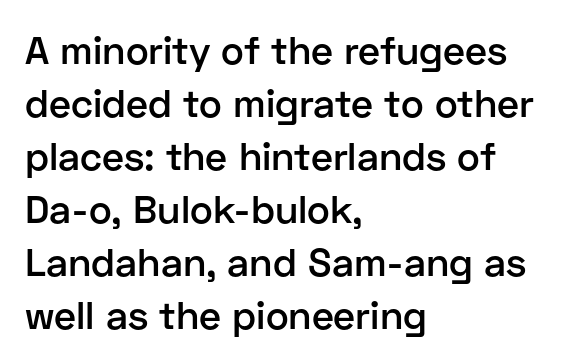
Q: Is the text bold? A: Semi-bold.
Q: Is the text italic (slanted)? A: No, it is upright.
Q: Is the typeface a serif or a sans-serif typeface? A: Sans-serif.
Q: Is the text underlined? A: No.
Q: How is the paragraph aligned? A: Left-aligned.
Q: Is the spacing between letters normal or unusually wide? A: Normal.
Q: Is the spacing between lines tight, normal or loose? A: Normal.
Q: Width (condensed, normal, or wide)? A: Normal.
Q: Stroke contrast? A: Low.
Q: x-height? A: Medium.
Q: Monospaced? A: No.
